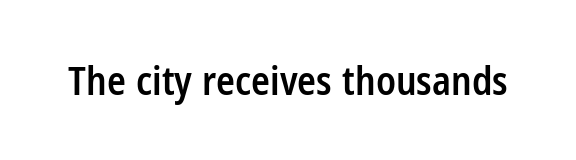
Q: Is the text bold? A: Semi-bold.
Q: Is the text italic (slanted)? A: No, it is upright.
Q: Is the typeface a serif or a sans-serif typeface? A: Sans-serif.
Q: Is the text underlined? A: No.
Q: Is the spacing between letters normal or unusually wide? A: Normal.
Q: Width (condensed, normal, or wide)? A: Condensed.
Q: Stroke contrast? A: Low.
Q: x-height? A: Medium.
Q: Monospaced? A: No.
